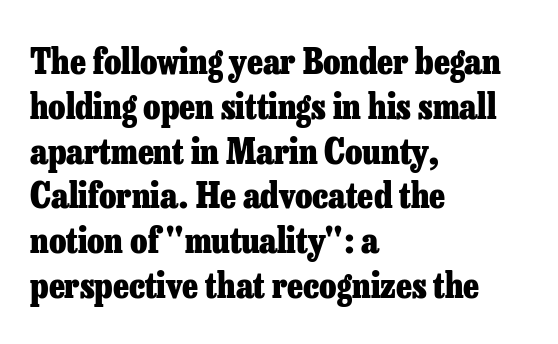
Stroke terminals: seriffed. Rule under the text: the space is simply empty. The vertical gap from one line to the next is medium. The lines are quadded left. Weight check: bold — yes, fully.
